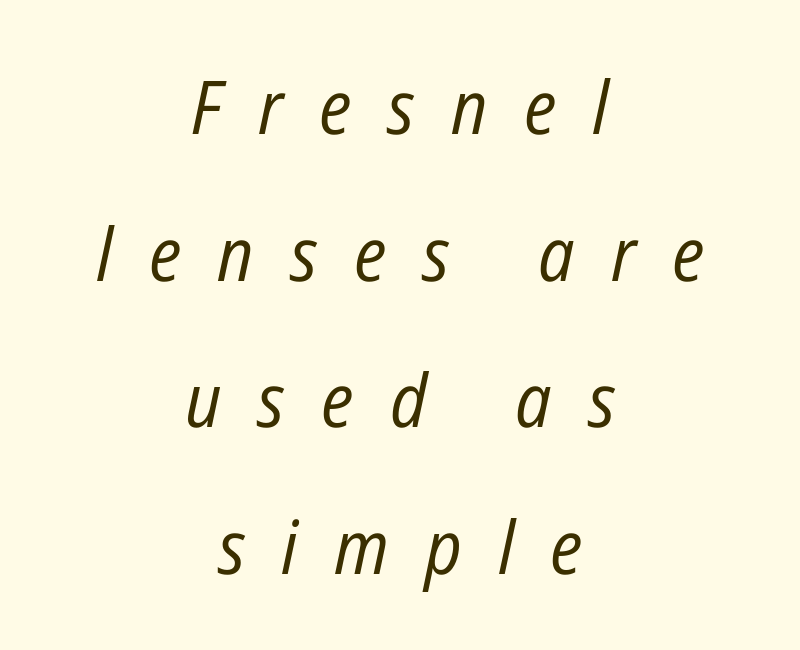
The image shows 74 px regular-weight, condensed type, italic (leaning right); set centered, loose line spacing (1.98x), unusually wide letter spacing (+0.49 em), not underlined; low stroke contrast and a medium x-height.
